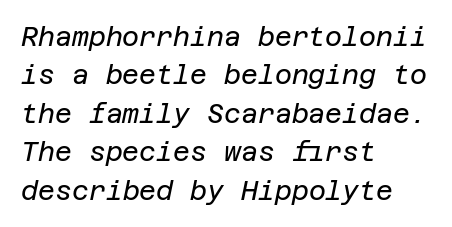
This is not heavy type; no bold has been used. Vertically, the passage feels balanced, rows spaced as you'd expect. Clear beneath every line of the passage. The typesetter chose a ragged-right arrangement here. Is the type slanted? Yes — the strokes lean at a clear angle.
